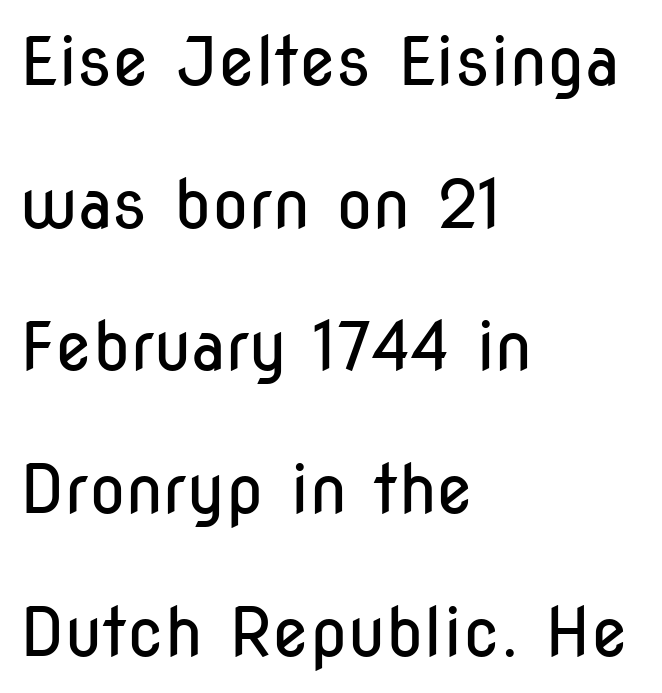
The image shows 67 px regular-weight, condensed sans-serif type, upright; set left-aligned, loose line spacing (2.13x), normal letter spacing, not underlined; low stroke contrast and a medium x-height.
